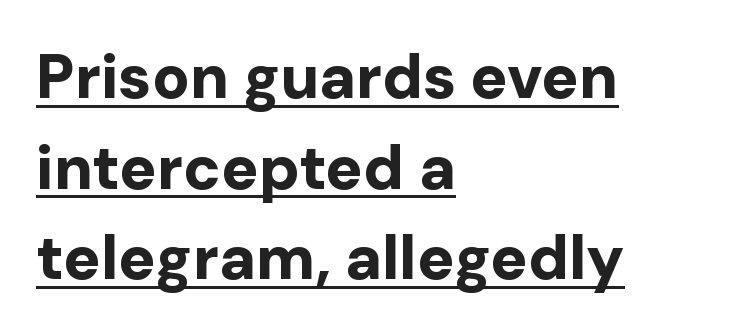
Q: Is the text bold? A: Yes.
Q: Is the text italic (slanted)? A: No, it is upright.
Q: Is the typeface a serif or a sans-serif typeface? A: Sans-serif.
Q: Is the text underlined? A: Yes.
Q: How is the paragraph aligned? A: Left-aligned.
Q: Is the spacing between letters normal or unusually wide? A: Normal.
Q: Is the spacing between lines tight, normal or loose? A: Normal.
Q: Width (condensed, normal, or wide)? A: Normal.
Q: Stroke contrast? A: Low.
Q: x-height? A: Medium.
Q: Monospaced? A: No.
